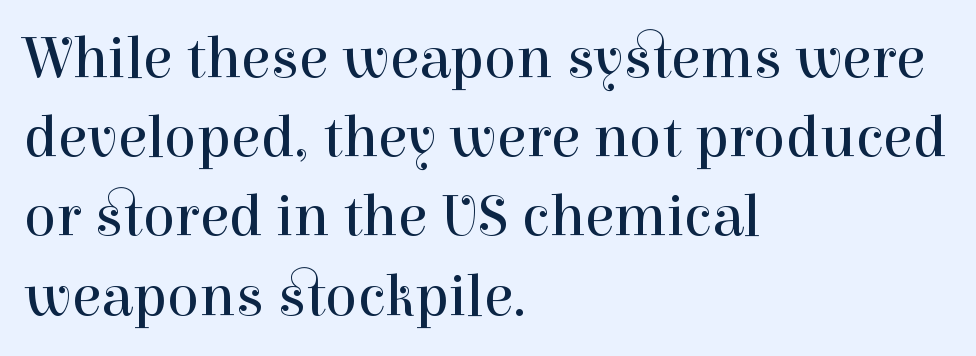
Q: Is the text bold? A: No.
Q: Is the text italic (slanted)? A: No, it is upright.
Q: Is the typeface a serif or a sans-serif typeface? A: Serif.
Q: Is the text underlined? A: No.
Q: How is the paragraph aligned? A: Left-aligned.
Q: Is the spacing between letters normal or unusually wide? A: Normal.
Q: Is the spacing between lines tight, normal or loose? A: Normal.
Q: Width (condensed, normal, or wide)? A: Normal.
Q: Stroke contrast? A: High.
Q: x-height? A: Medium.
Q: Monospaced? A: No.
